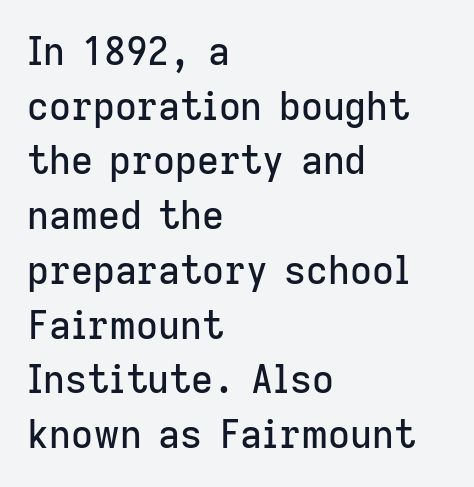
Tracking value appears to be zero — textbook default spacing. Think of a printed novel: that variable character pitch is what you see here. Descenders hang freely into open space. Upright lettering throughout. What's the leading like? Ordinary, nothing unusual. The paragraph shown leans on its left margin.
